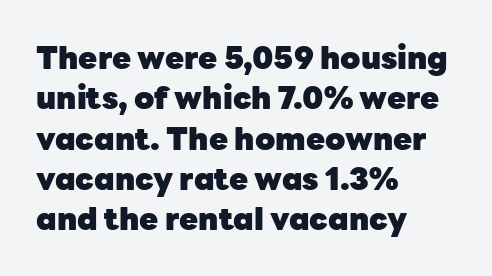
The image shows 31 px heavy sans-serif type, upright; set left-aligned, normal line spacing (1.3x), normal letter spacing, not underlined; low stroke contrast and a medium x-height.
